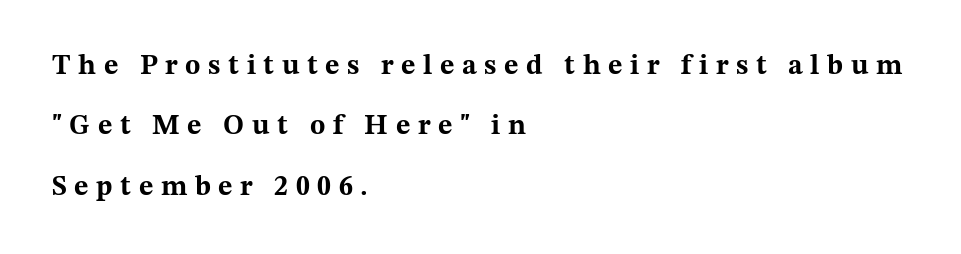
The image shows 28 px bold, wide serif type, upright; set left-aligned, loose line spacing (2.16x), unusually wide letter spacing (+0.27 em), not underlined; medium stroke contrast and a medium x-height.
